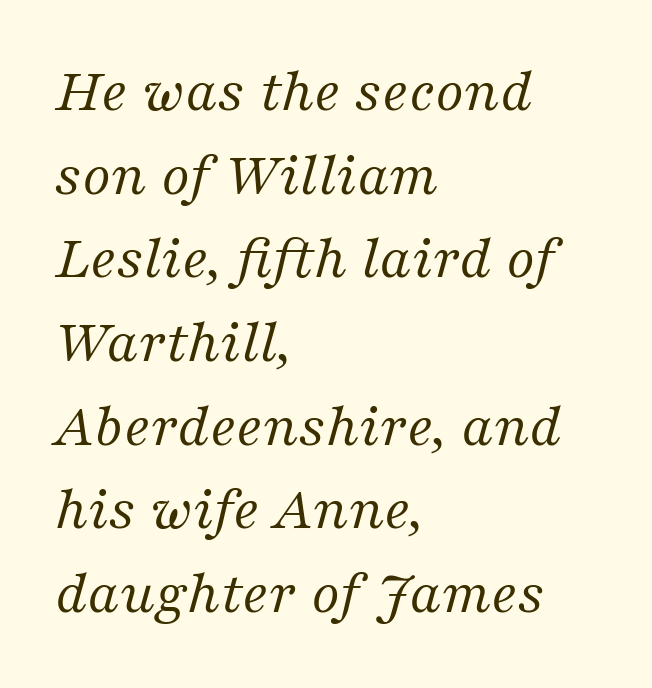
{"serif": "yes", "italic": "yes", "lean": "right", "slant_degrees": 16, "bold": "no", "weight": "regular", "width": "normal", "stroke_contrast": "medium", "x_height": "medium", "monospaced": "no", "underline": "no", "align": "left", "line_spacing": "normal", "line_spacing_ratio": 1.35, "letter_spacing": "normal", "letter_spacing_em": 0.0, "glyph_px": 62}
